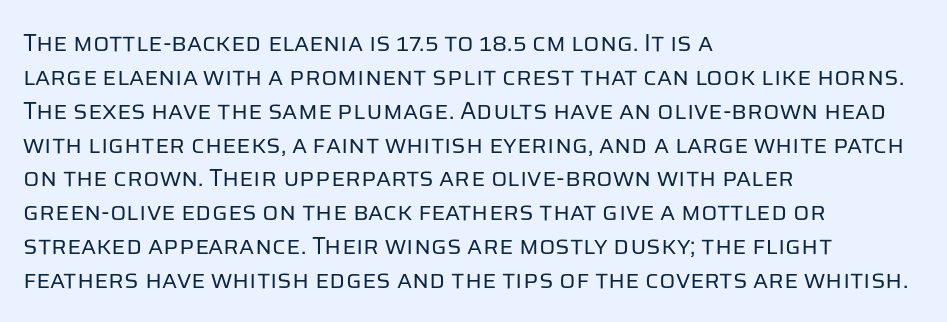
{"italic": "no", "bold": "no", "underline": "no", "align": "left", "line_spacing": "normal", "line_spacing_ratio": 1.41, "letter_spacing": "normal", "letter_spacing_em": 0.0, "glyph_px": 24}
